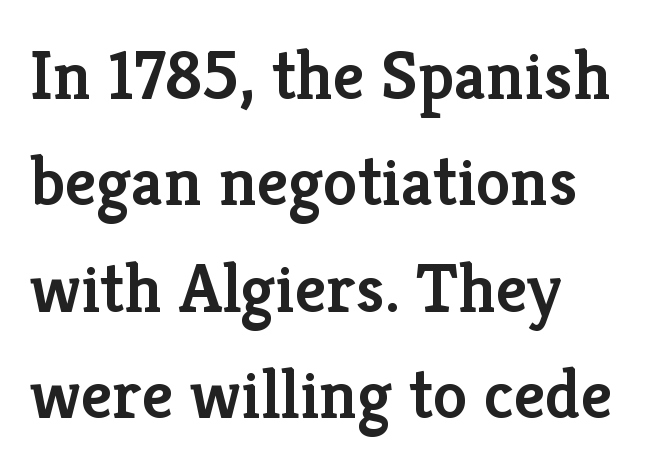
Q: Is the text bold? A: Semi-bold.
Q: Is the text italic (slanted)? A: No, it is upright.
Q: Is the typeface a serif or a sans-serif typeface? A: Serif.
Q: Is the text underlined? A: No.
Q: Is the spacing between letters normal or unusually wide? A: Normal.
Q: Is the spacing between lines tight, normal or loose? A: Normal.
Q: Width (condensed, normal, or wide)? A: Normal.
Q: Stroke contrast? A: Low.
Q: x-height? A: Medium.
Q: Monospaced? A: No.
